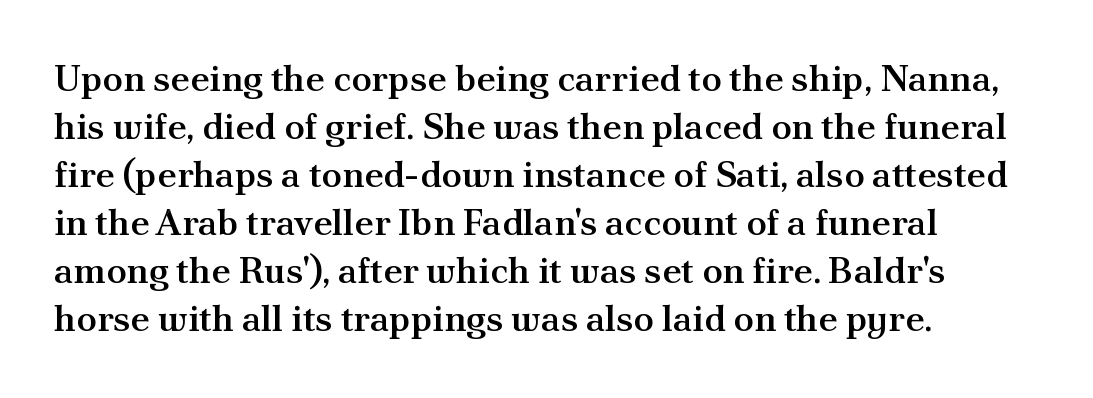
The image shows 37 px semibold serif type, upright; set left-aligned, normal line spacing (1.3x), normal letter spacing, not underlined; medium stroke contrast and a small x-height.
